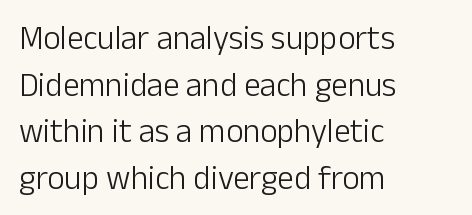
The image shows 33 px light sans-serif type, upright; set left-aligned, normal line spacing (1.41x), normal letter spacing, not underlined; low stroke contrast and a medium x-height.
